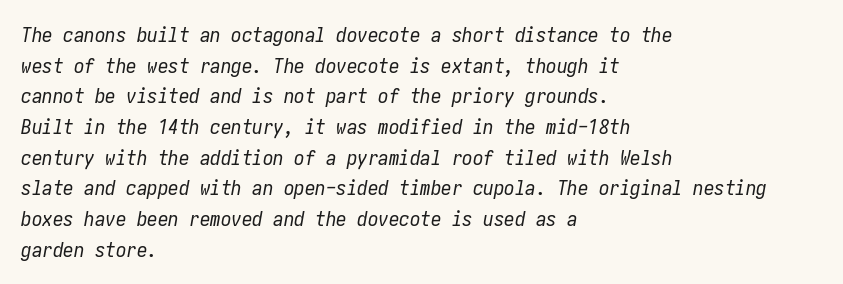
Q: Is the text bold? A: No.
Q: Is the text italic (slanted)? A: Yes, it leans right by about 10 degrees.
Q: Is the text underlined? A: No.
Q: How is the paragraph aligned? A: Left-aligned.
Q: Is the spacing between letters normal or unusually wide? A: Normal.
Q: Is the spacing between lines tight, normal or loose? A: Normal.
